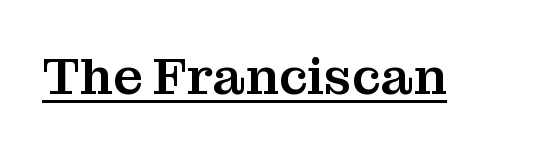
These lines were composed using upright roman letters. You can tell from the footed stems that serif type was used. The words here are underlined. What stands out about the letter spacing? Nothing — it is the standard amount. You could not count columns in this text — the font is proportionally spaced.
